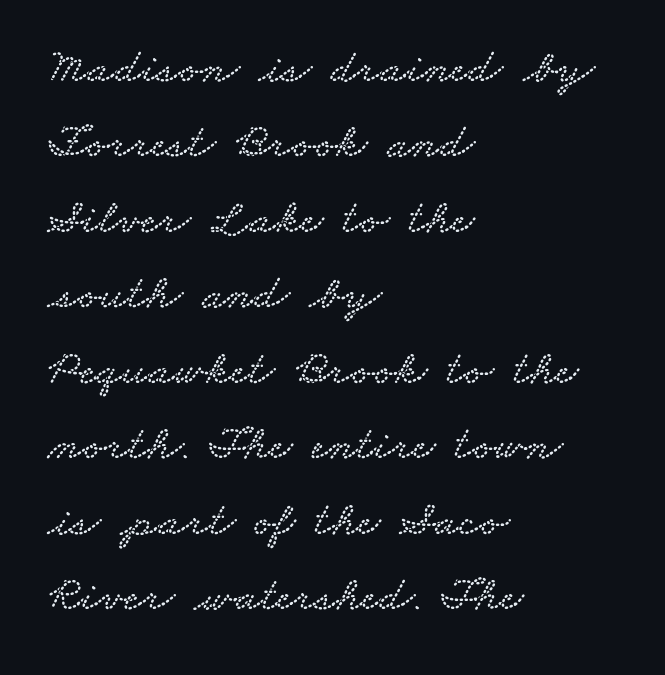
{"serif": "yes", "width": "wide", "stroke_contrast": "low", "x_height": "small", "monospaced": "no", "underline": "no", "align": "left", "line_spacing": "normal", "line_spacing_ratio": 1.54, "letter_spacing": "normal", "letter_spacing_em": 0.0, "glyph_px": 49}
